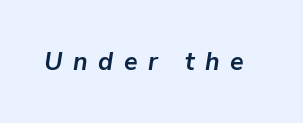
The image shows 25 px bold type, italic (leaning right); set unusually wide letter spacing (+0.42 em), not underlined.
